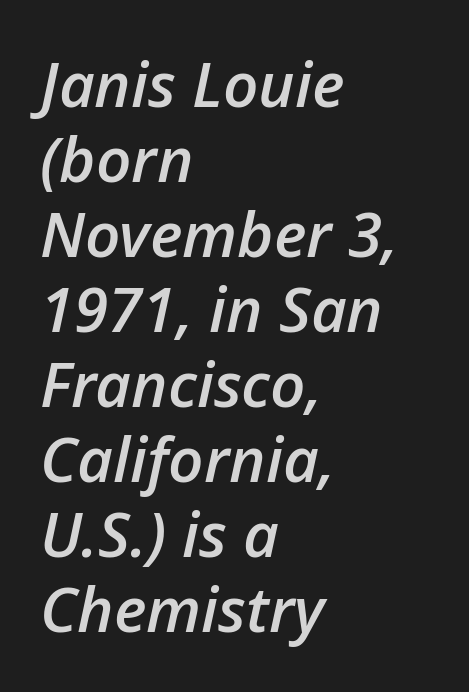
{"italic": "yes", "lean": "right", "slant_degrees": 12, "bold": "semi", "weight": "semibold", "width": "normal", "stroke_contrast": "low", "x_height": "medium", "monospaced": "no", "underline": "no", "align": "left", "line_spacing_ratio": 1.21, "letter_spacing": "normal", "letter_spacing_em": 0.0, "glyph_px": 62}
